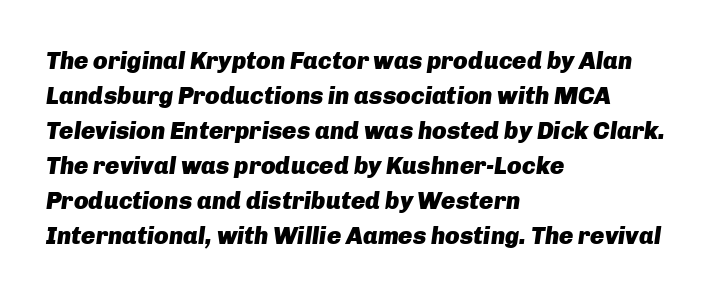
{"italic": "yes", "lean": "right", "slant_degrees": 8, "bold": "yes", "underline": "no", "align": "left", "line_spacing": "normal", "line_spacing_ratio": 1.46, "letter_spacing": "normal", "letter_spacing_em": 0.0, "glyph_px": 24}
